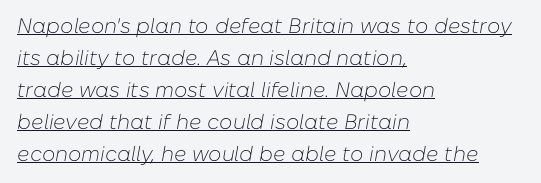
Q: Is the text bold? A: No.
Q: Is the text italic (slanted)? A: Yes, it leans right by about 10 degrees.
Q: Is the text underlined? A: Yes.
Q: How is the paragraph aligned? A: Left-aligned.
Q: Is the spacing between letters normal or unusually wide? A: Normal.
Q: Is the spacing between lines tight, normal or loose? A: Normal.
